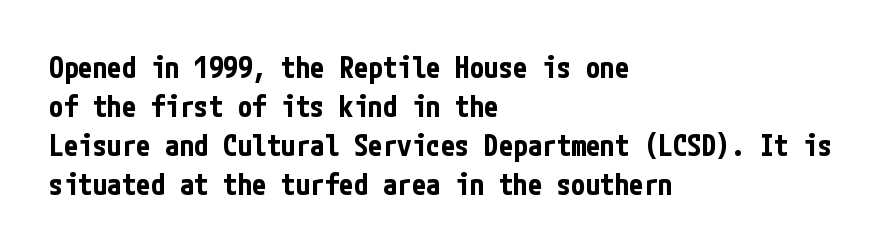
Every row of glyphs begins at an identical x-position on the left. Vertical spacing — default. The face used here is rendered with its standard letterfit. The specimen reads as upright at a glance. Beneath every word, the page is bare.
